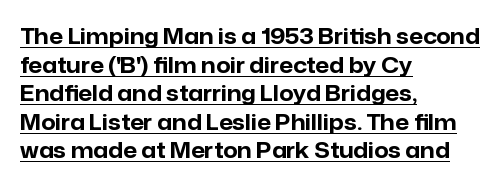
No extra tracking has been applied to these lines. Does the leading feel generous? No, just average. The text block is weighted toward the left margin, trailing off unevenly rightward. Stroke thickness is high; the sample reads as a true bold. In terms of posture, this sample is upright.
